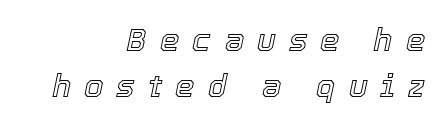
The image shows 31 px text type, italic (leaning right); set right-aligned, normal line spacing (1.5x), unusually wide letter spacing (+0.42 em), not underlined; a medium x-height.
